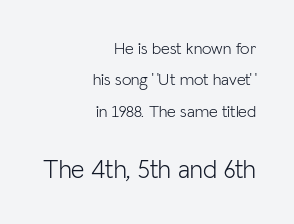
The image shows 26 px text type, upright; set right-aligned, line spacing 1.84x, normal letter spacing, not underlined; the second (bottom) block is 1.53x larger.
